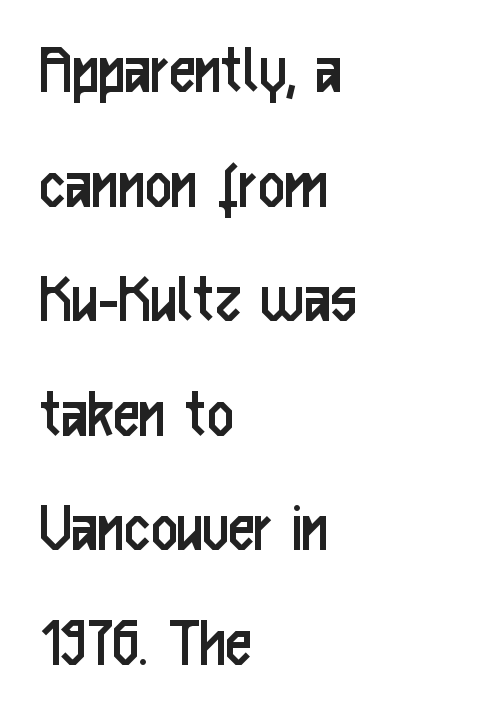
Does the lettering tilt? It doesn't — this is upright. Compared with a typical body face, this is equally light or lighter still. Does the copy run flush right? No — it runs flush left. The rendering keeps characters at their native spacing.
